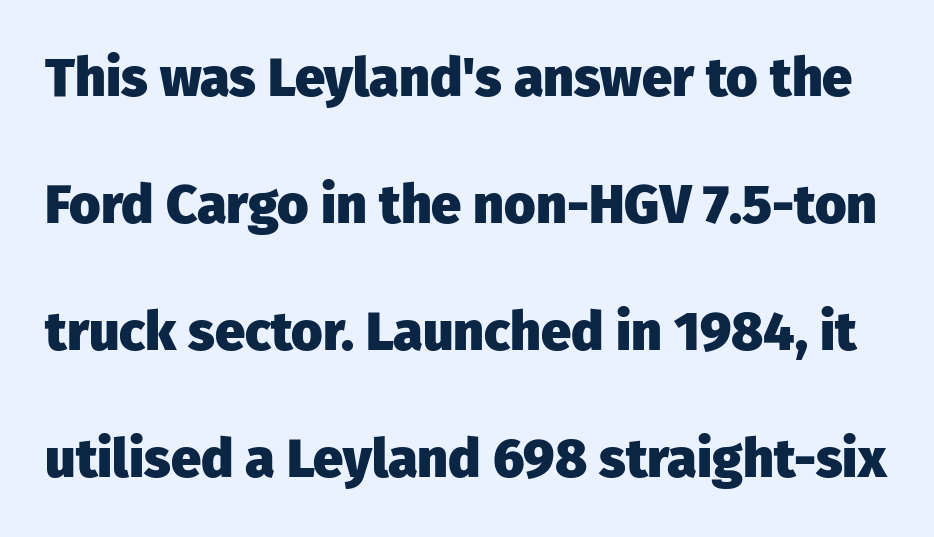
The image shows 54 px heavy sans-serif type, upright; set loose line spacing (2.35x), normal letter spacing, not underlined; low stroke contrast and a medium x-height.
